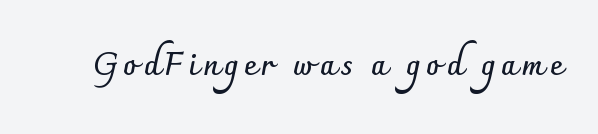
{"serif": "no", "bold": "yes", "weight": "semibold", "width": "normal", "stroke_contrast": "low", "x_height": "small", "monospaced": "no", "underline": "no", "glyph_px": 32}
